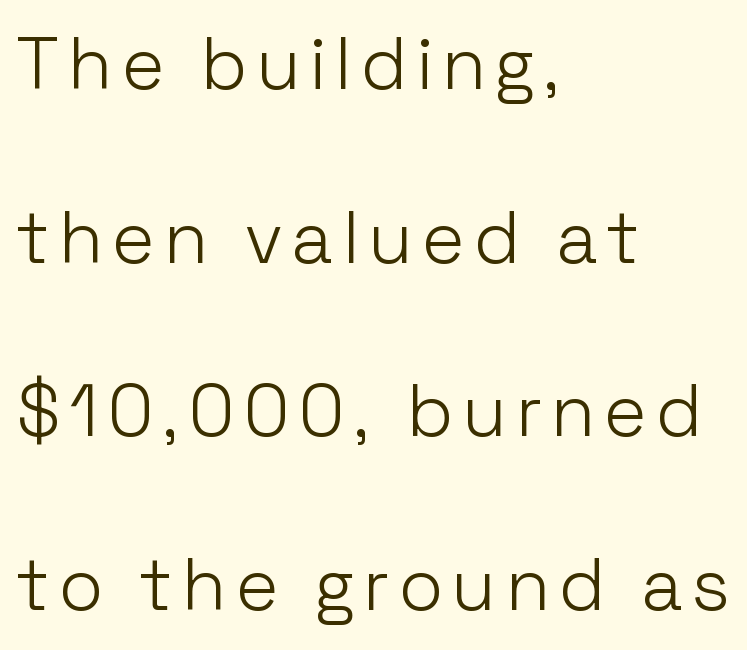
Q: Is the text bold? A: No.
Q: Is the text italic (slanted)? A: No, it is upright.
Q: Is the typeface a serif or a sans-serif typeface? A: Sans-serif.
Q: Is the text underlined? A: No.
Q: How is the paragraph aligned? A: Left-aligned.
Q: Is the spacing between lines tight, normal or loose? A: Loose.
Q: Width (condensed, normal, or wide)? A: Normal.
Q: Stroke contrast? A: Low.
Q: x-height? A: Medium.
Q: Monospaced? A: No.
